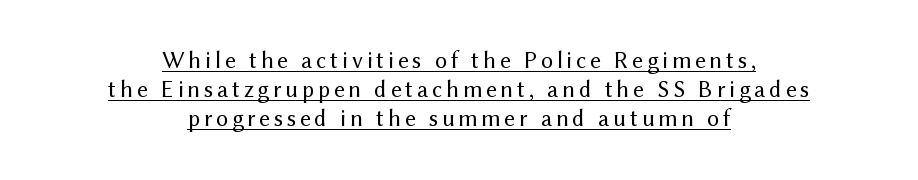
Q: Is the text bold? A: No.
Q: Is the text italic (slanted)? A: No, it is upright.
Q: Is the text underlined? A: Yes.
Q: How is the paragraph aligned? A: Centered.
